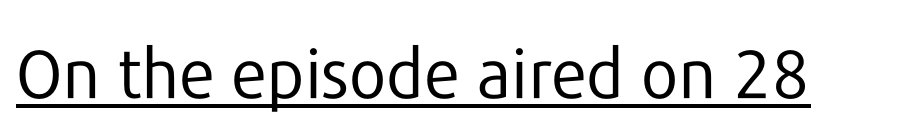
Q: Is the text bold? A: No.
Q: Is the text italic (slanted)? A: No, it is upright.
Q: Is the typeface a serif or a sans-serif typeface? A: Sans-serif.
Q: Is the text underlined? A: Yes.
Q: Is the spacing between letters normal or unusually wide? A: Normal.
Q: Width (condensed, normal, or wide)? A: Normal.
Q: Stroke contrast? A: Low.
Q: x-height? A: Medium.
Q: Monospaced? A: No.
